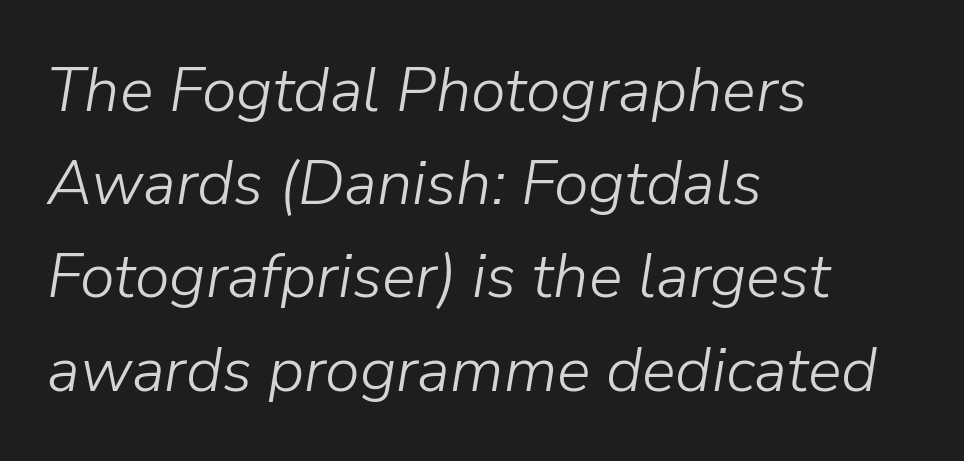
Q: Is the text bold? A: No.
Q: Is the text italic (slanted)? A: Yes, it leans right by about 9 degrees.
Q: Is the text underlined? A: No.
Q: How is the paragraph aligned? A: Left-aligned.
Q: Is the spacing between letters normal or unusually wide? A: Normal.
Q: Is the spacing between lines tight, normal or loose? A: Normal.
Q: Width (condensed, normal, or wide)? A: Normal.
Q: Stroke contrast? A: Low.
Q: x-height? A: Medium.
Q: Monospaced? A: No.
